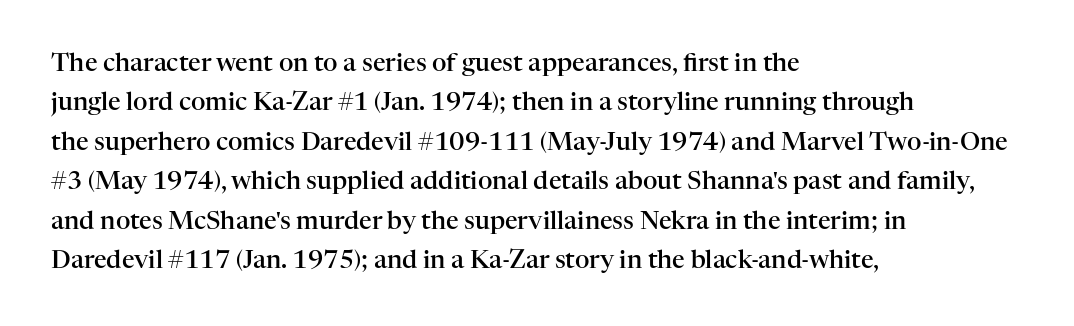
{"italic": "no", "bold": "semi", "underline": "no", "align": "left", "line_spacing": "normal", "line_spacing_ratio": 1.58, "letter_spacing": "normal", "letter_spacing_em": 0.0, "glyph_px": 25}
